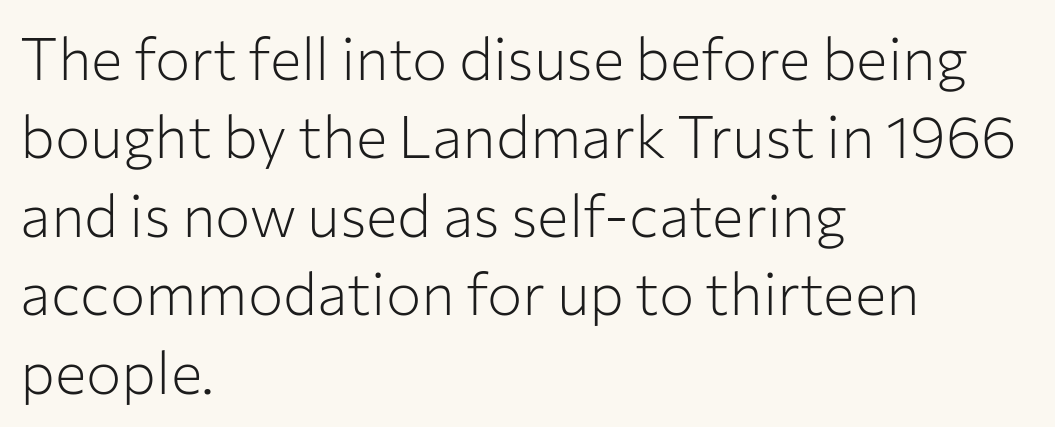
The rendering uses a moderate line-height, typical for paragraphs. What stands out about the letter spacing? Nothing — it is the standard amount. Leftover space on each line is placed entirely after the last word. The passage shown is typed in a proportional face where columns would drift. Posture: vertical. Quick note: underline off.
